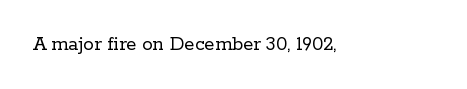
The image shows 21 px text type, upright; set normal letter spacing, not underlined.
